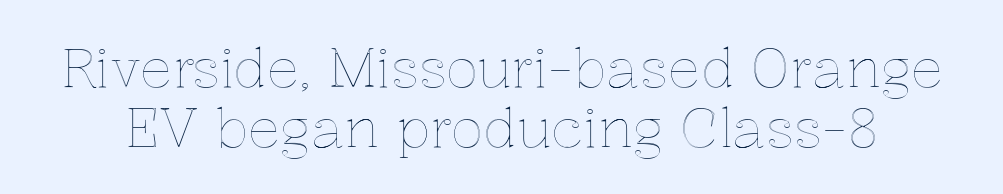
{"italic": "no", "width": "normal", "x_height": "medium", "monospaced": "no", "underline": "no", "line_spacing": "tight", "line_spacing_ratio": 1.11, "letter_spacing": "normal", "letter_spacing_em": 0.0, "glyph_px": 54}
